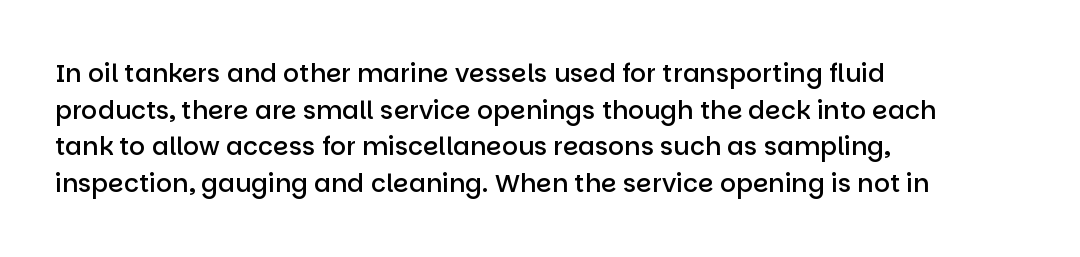
Q: Is the text bold? A: Semi-bold.
Q: Is the text italic (slanted)? A: No, it is upright.
Q: Is the text underlined? A: No.
Q: How is the paragraph aligned? A: Left-aligned.
Q: Is the spacing between letters normal or unusually wide? A: Normal.
Q: Is the spacing between lines tight, normal or loose? A: Normal.
